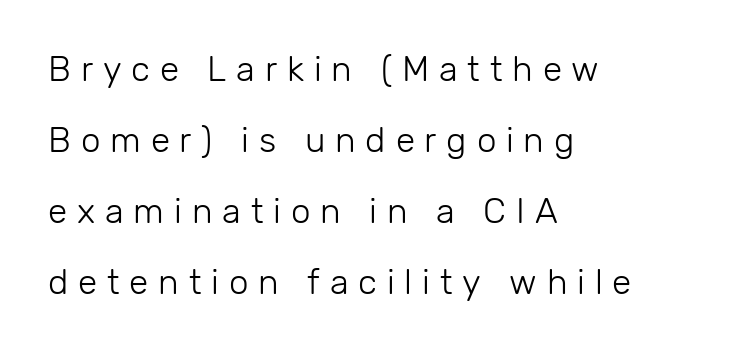
Q: Is the text bold? A: No.
Q: Is the text italic (slanted)? A: No, it is upright.
Q: Is the typeface a serif or a sans-serif typeface? A: Sans-serif.
Q: Is the text underlined? A: No.
Q: How is the paragraph aligned? A: Left-aligned.
Q: Is the spacing between letters normal or unusually wide? A: Unusually wide.
Q: Is the spacing between lines tight, normal or loose? A: Loose.
Q: Width (condensed, normal, or wide)? A: Normal.
Q: Stroke contrast? A: Low.
Q: x-height? A: Medium.
Q: Monospaced? A: No.
